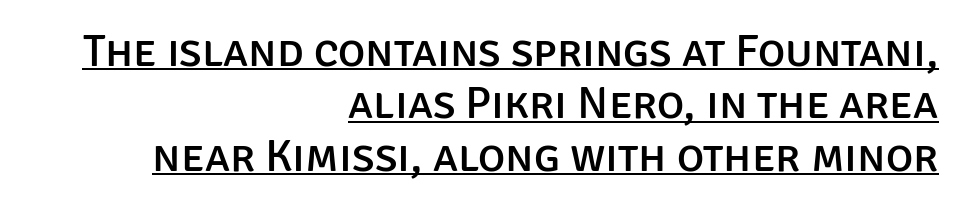
Q: Is the text italic (slanted)? A: No, it is upright.
Q: Is the typeface a serif or a sans-serif typeface? A: Sans-serif.
Q: Is the text underlined? A: Yes.
Q: How is the paragraph aligned? A: Right-aligned.
Q: Is the spacing between letters normal or unusually wide? A: Normal.
Q: Is the spacing between lines tight, normal or loose? A: Tight.
Q: Width (condensed, normal, or wide)? A: Normal.
Q: Stroke contrast? A: Low.
Q: x-height? A: Large.
Q: Monospaced? A: No.
